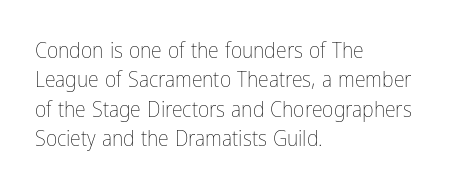
Q: Is the text bold? A: No.
Q: Is the text italic (slanted)? A: No, it is upright.
Q: Is the text underlined? A: No.
Q: How is the paragraph aligned? A: Left-aligned.
Q: Is the spacing between letters normal or unusually wide? A: Normal.
Q: Is the spacing between lines tight, normal or loose? A: Normal.
